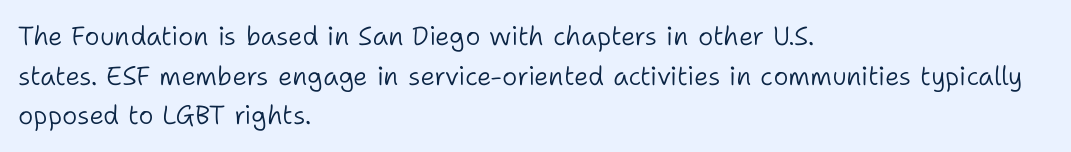
{"italic": "no", "bold": "no", "underline": "no", "align": "left", "line_spacing": "normal", "line_spacing_ratio": 1.52, "letter_spacing": "normal", "letter_spacing_em": 0.0, "glyph_px": 26}
